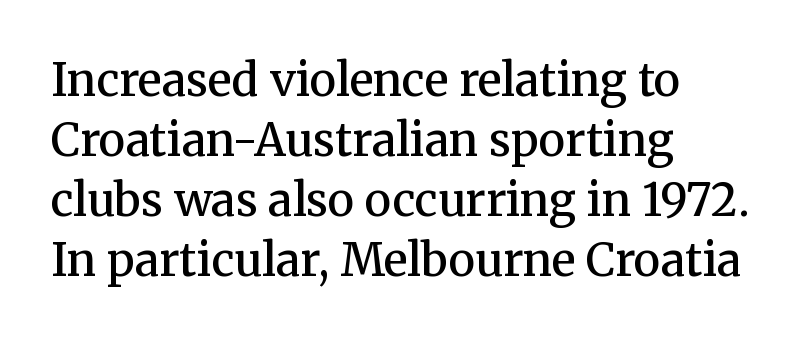
The image shows 45 px semibold serif type, upright; set left-aligned, normal line spacing (1.33x), normal letter spacing, not underlined; medium stroke contrast and a medium x-height.
